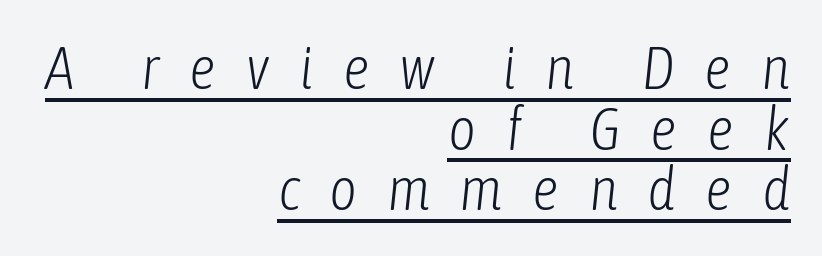
{"italic": "yes", "lean": "right", "slant_degrees": 6, "bold": "no", "weight": "light", "width": "condensed", "stroke_contrast": "low", "x_height": "medium", "monospaced": "no", "underline": "yes", "align": "right", "line_spacing": "tight", "line_spacing_ratio": 1.01, "letter_spacing": "wide", "letter_spacing_em": 0.49, "glyph_px": 60}
